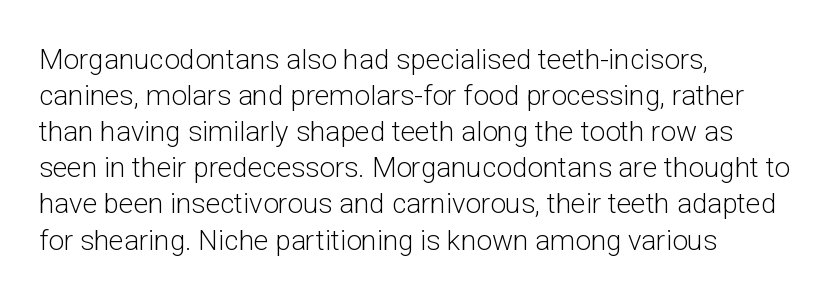
The words here are not underlined. The passage shown is typed in a proportional face where columns would drift. Nope, no serifs anywhere on these letters. These lines keep a tight, regular rhythm from letter to letter. Successive baselines arrive at the customary interval.
